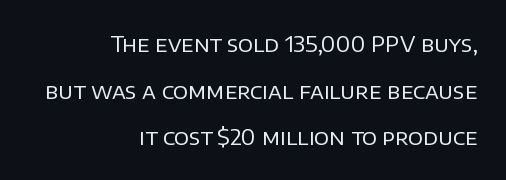
Notice how the stems are strictly vertical — no italics here. Every row of glyphs terminates at an identical x-position on the right. Is the stroke heavy? The answer is a plain regular-or-lighter. Default kerning and tracking; the words read as compact shapes. Just letters on the line, the space beneath them empty.
